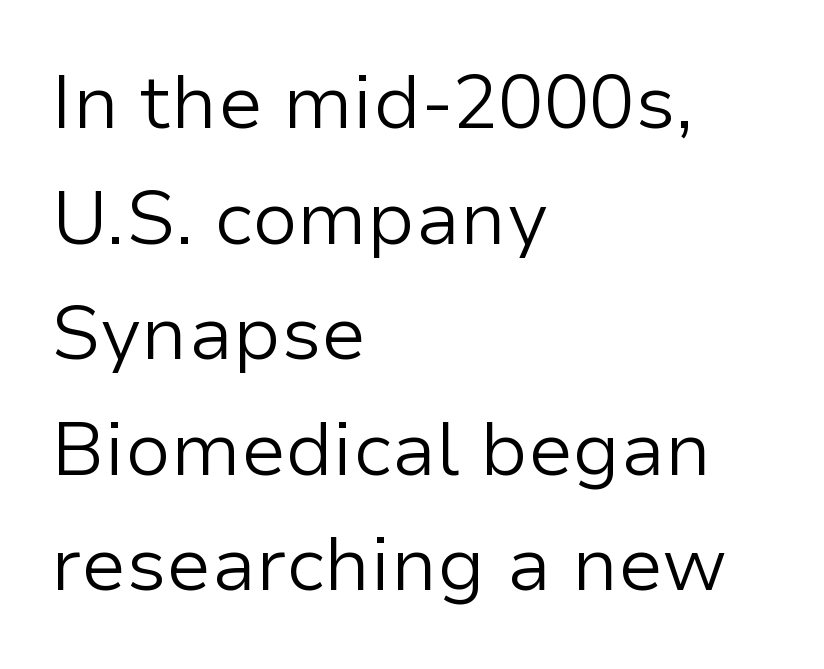
The image shows 76 px light sans-serif type, upright; set left-aligned, normal line spacing (1.52x), normal letter spacing, not underlined; low stroke contrast and a medium x-height.
